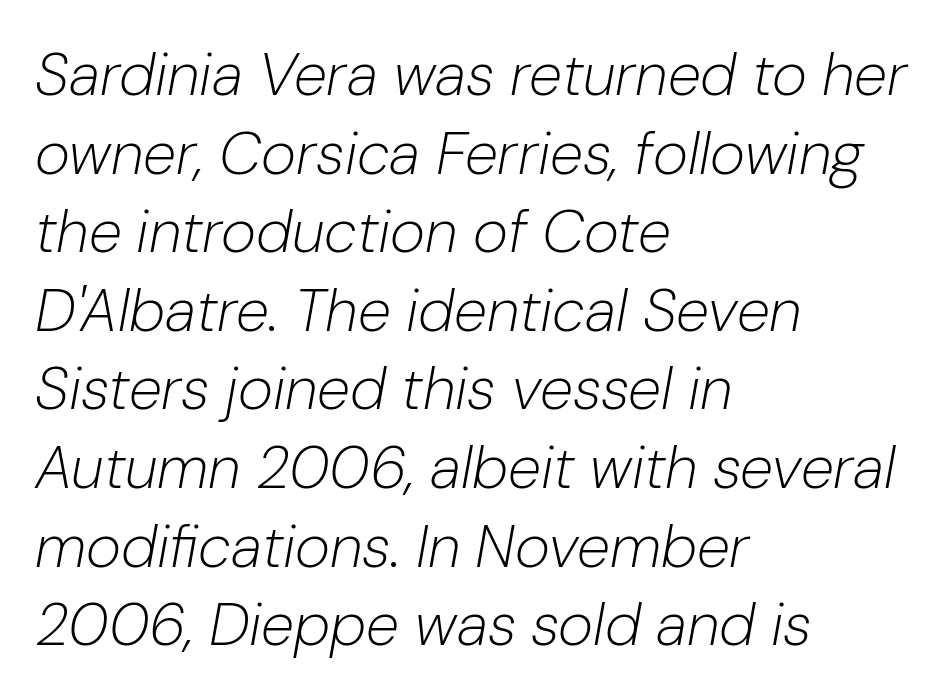
Q: Is the text bold? A: No.
Q: Is the text italic (slanted)? A: Yes, it leans right by about 10 degrees.
Q: Is the text underlined? A: No.
Q: How is the paragraph aligned? A: Left-aligned.
Q: Is the spacing between letters normal or unusually wide? A: Normal.
Q: Is the spacing between lines tight, normal or loose? A: Normal.
Q: Width (condensed, normal, or wide)? A: Normal.
Q: Stroke contrast? A: Low.
Q: x-height? A: Medium.
Q: Monospaced? A: No.
